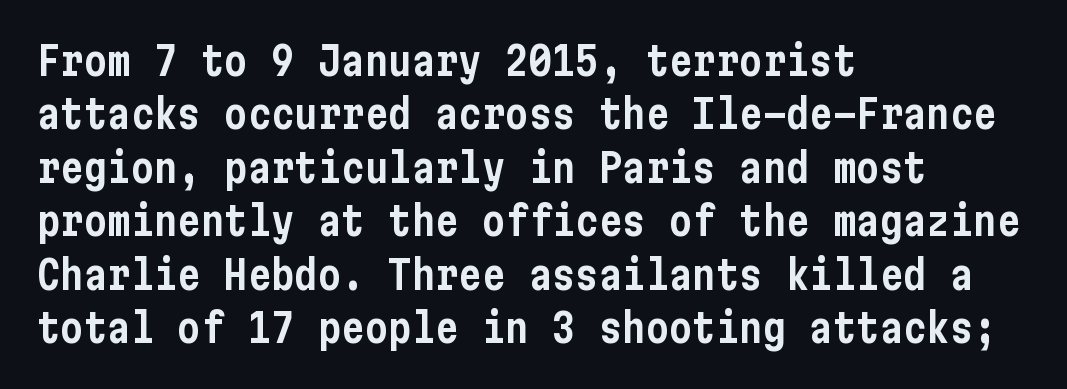
{"serif": "no", "italic": "no", "width": "condensed", "stroke_contrast": "low", "x_height": "medium", "underline": "no", "align": "left", "line_spacing": "normal", "line_spacing_ratio": 1.37, "letter_spacing": "normal", "letter_spacing_em": 0.0, "glyph_px": 39}
